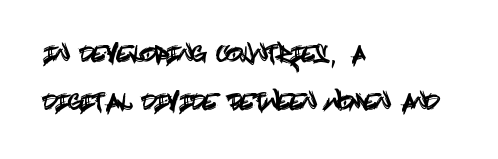
Q: Is the text italic (slanted)? A: Yes.
Q: Is the text underlined? A: No.
Q: How is the paragraph aligned? A: Left-aligned.
Q: Is the spacing between letters normal or unusually wide? A: Normal.
Q: Is the spacing between lines tight, normal or loose? A: Loose.
